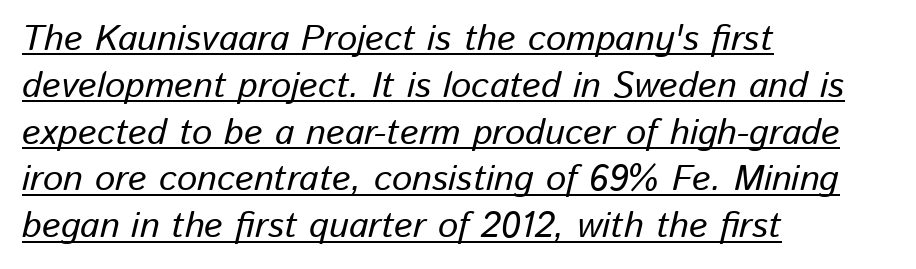
Q: Is the text italic (slanted)? A: Yes, it leans right by about 13 degrees.
Q: Is the text underlined? A: Yes.
Q: How is the paragraph aligned? A: Left-aligned.
Q: Is the spacing between letters normal or unusually wide? A: Normal.
Q: Is the spacing between lines tight, normal or loose? A: Normal.
Q: Width (condensed, normal, or wide)? A: Normal.
Q: Stroke contrast? A: Low.
Q: x-height? A: Medium.
Q: Monospaced? A: No.
